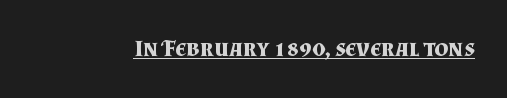
Q: Is the text bold? A: Yes.
Q: Is the text italic (slanted)? A: No, it is upright.
Q: Is the text underlined? A: Yes.
Q: Is the spacing between letters normal or unusually wide? A: Normal.
